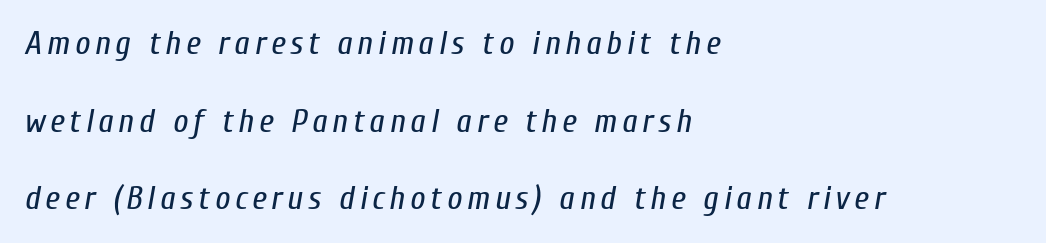
The image shows 33 px regular-weight, condensed type, italic (leaning right); set left-aligned, loose line spacing (2.35x), not underlined; low stroke contrast and a medium x-height.
